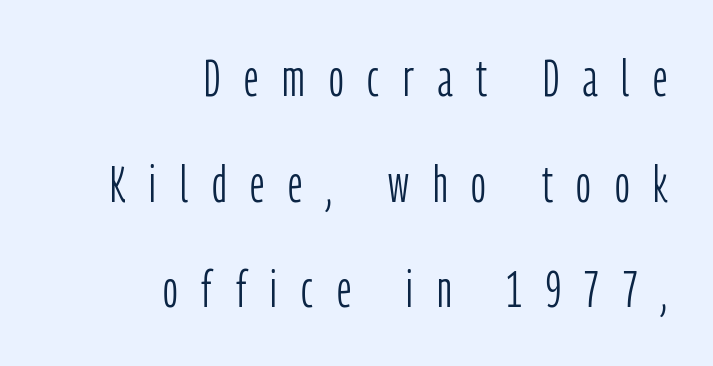
The image shows 51 px light, condensed sans-serif type, upright; set right-aligned, loose line spacing (2.07x), unusually wide letter spacing (+0.47 em), not underlined; low stroke contrast and a medium x-height.
